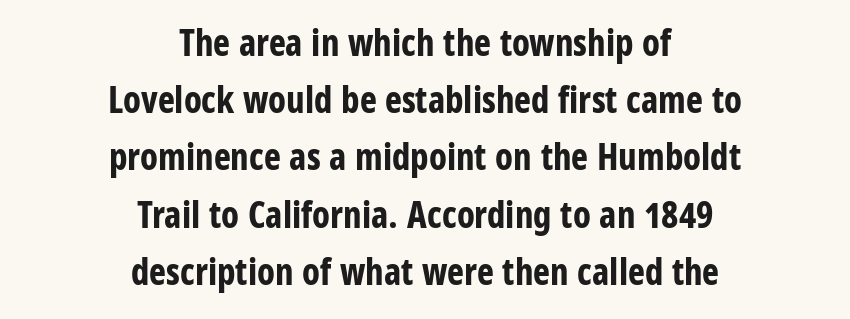
The image shows 36 px bold, condensed sans-serif type, upright; set centered, normal line spacing (1.59x), normal letter spacing, not underlined; low stroke contrast and a large x-height.
